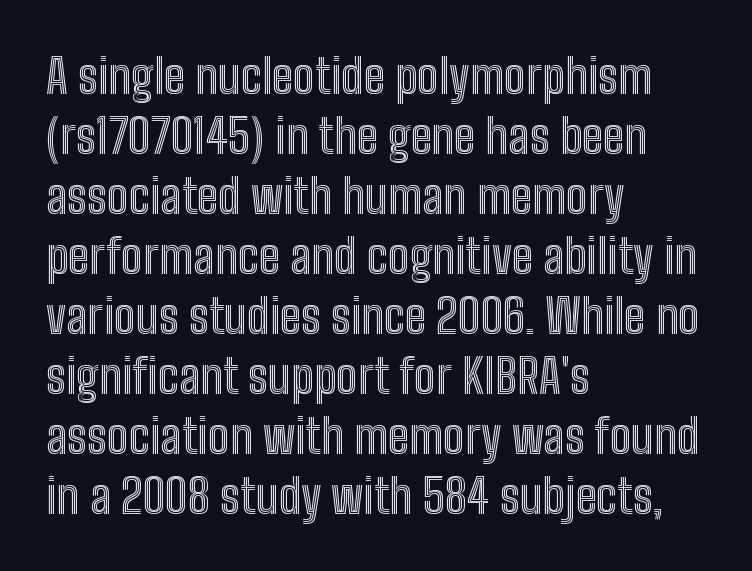
Teacher's note: observe the even left margin — that is flush-left alignment. Proportional: the letters do not fall into vertical columns. This sample keeps an unexceptional amount of space between lines. Every stem runs plumb, perpendicular to the baseline. These lines keep a tight, regular rhythm from letter to letter. Plain, unruled lines of type.
